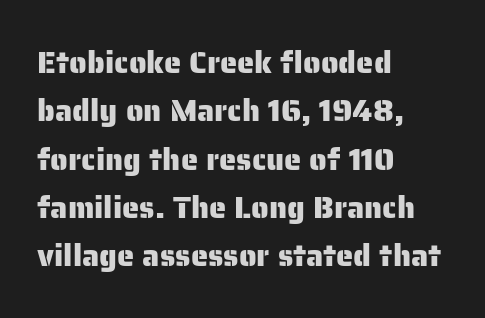
Is there much room between lines? A standard amount, neither cramped nor airy. Style check: upright. The letterforms sit shoulder to shoulder at normal distance. Horizontally, the lines are justified to the leading edge only. Nothing sits at the stroke ends, so this counts as sans-serif.
